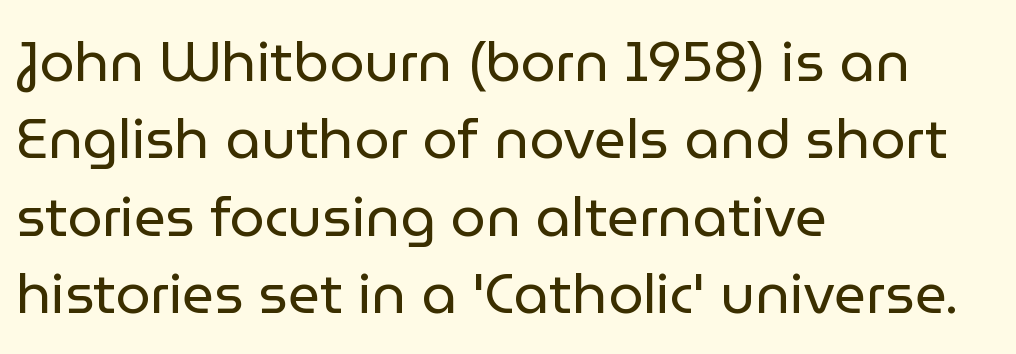
Varying glyph widths throughout — classic text-font behaviour. The font is comparable to plain body text, perhaps lighter. These lines stack with their left ends in a neat column. Just letters on the line, the space beneath them empty. The rows are spaced the way most documents space them.
